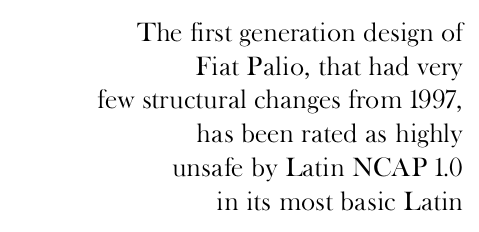
Only glyphs here, with clear space below each row. Tracking value appears to be zero — textbook default spacing. Reading down the column, the eye jumps a familiar distance to each next line. Is the block centered? No — it sits flush against the right margin. Weight: not bold — regular or lighter.
